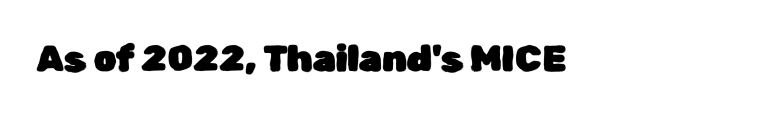
{"serif": "no", "italic": "no", "width": "normal", "stroke_contrast": "low", "x_height": "medium", "monospaced": "no", "underline": "no", "letter_spacing": "normal", "letter_spacing_em": 0.0, "glyph_px": 37}
